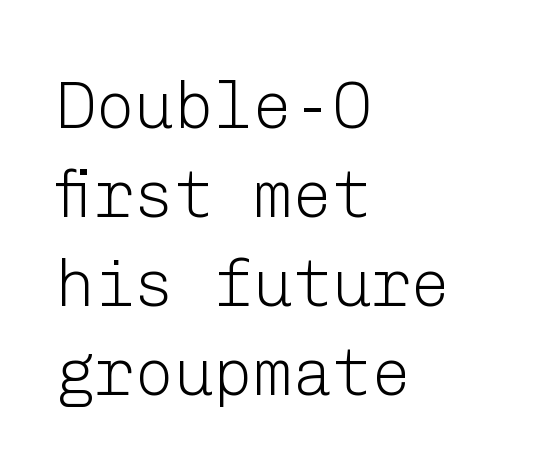
{"serif": "no", "italic": "no", "bold": "no", "weight": "light", "width": "normal", "stroke_contrast": "low", "x_height": "medium", "underline": "no", "align": "left", "line_spacing": "normal", "line_spacing_ratio": 1.35, "letter_spacing": "normal", "letter_spacing_em": 0.0, "glyph_px": 66}
